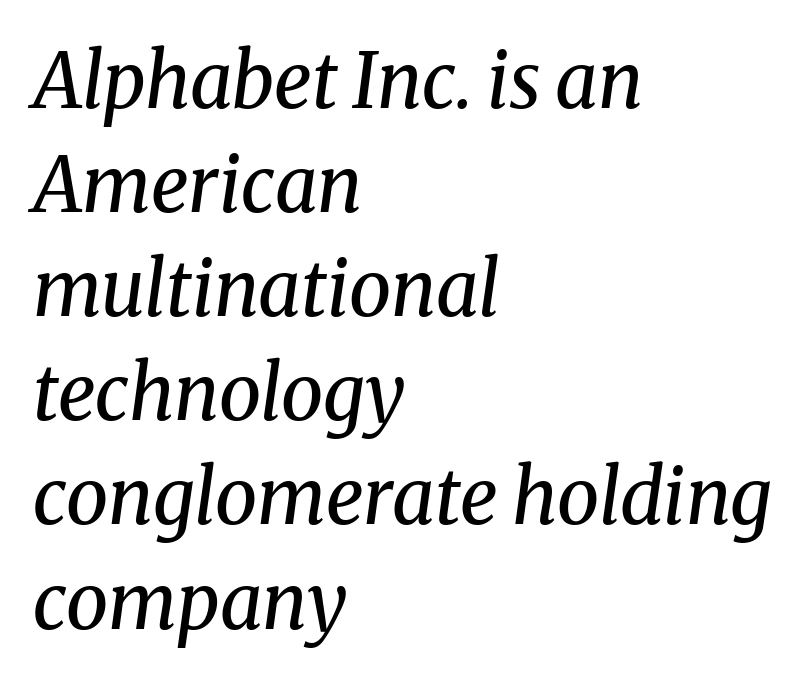
Casual observation: everything's shoved over to the left. Is the type heavy? It reads as light-to-regular instead. The gaps between neighbouring characters are ordinary and unremarkable. Each letter's strokes conclude with small projecting serifs. Think of a printed novel: that variable character pitch is what you see here. Characters are canted at an angle relative to the baseline's perpendicular.
